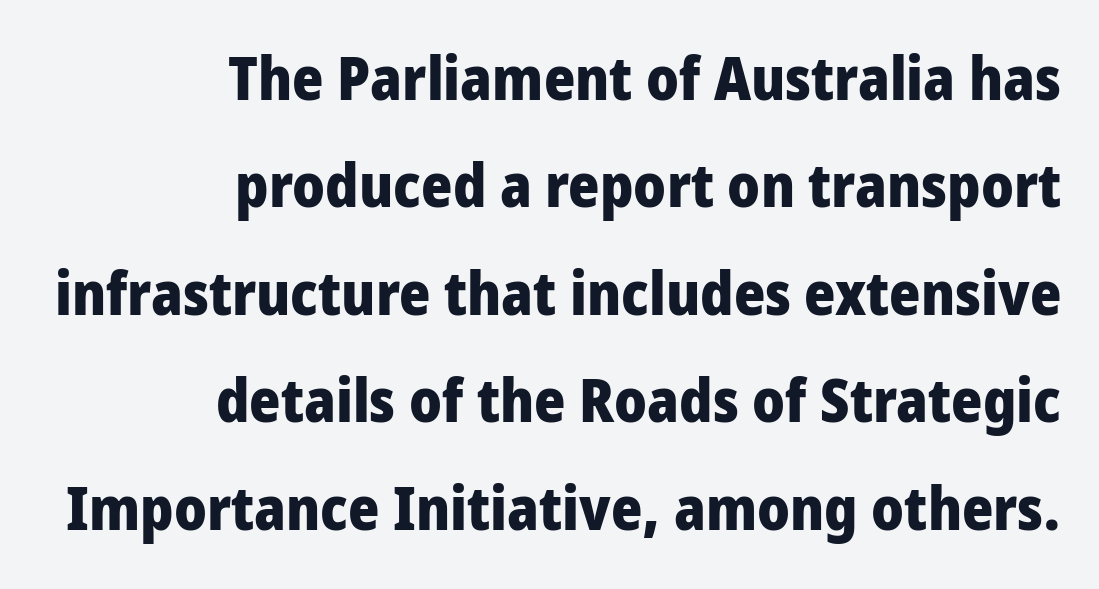
The image shows 60 px heavy, condensed sans-serif type, upright; set right-aligned, line spacing 1.79x, normal letter spacing, not underlined; low stroke contrast and a large x-height.
